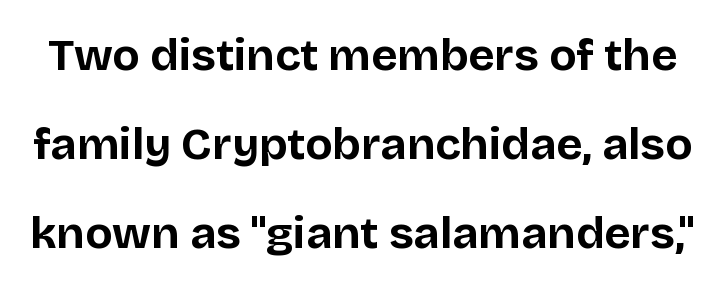
Q: Is the text bold? A: Yes.
Q: Is the text italic (slanted)? A: No, it is upright.
Q: Is the typeface a serif or a sans-serif typeface? A: Sans-serif.
Q: Is the text underlined? A: No.
Q: Is the spacing between letters normal or unusually wide? A: Normal.
Q: Is the spacing between lines tight, normal or loose? A: Loose.
Q: Width (condensed, normal, or wide)? A: Normal.
Q: Stroke contrast? A: Low.
Q: x-height? A: Large.
Q: Monospaced? A: No.
